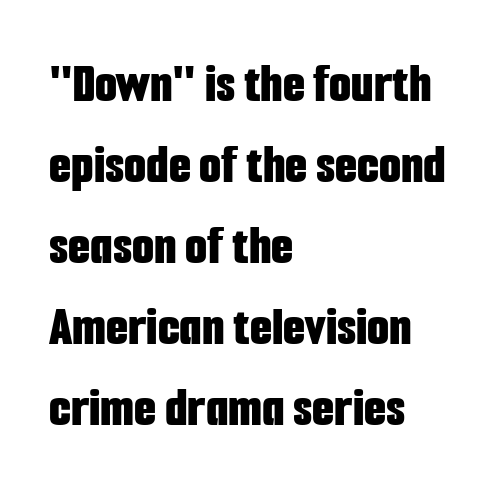
Q: Is the text bold? A: Yes.
Q: Is the text italic (slanted)? A: No, it is upright.
Q: Is the typeface a serif or a sans-serif typeface? A: Sans-serif.
Q: Is the text underlined? A: No.
Q: How is the paragraph aligned? A: Left-aligned.
Q: Is the spacing between letters normal or unusually wide? A: Normal.
Q: Is the spacing between lines tight, normal or loose? A: Normal.
Q: Width (condensed, normal, or wide)? A: Condensed.
Q: Stroke contrast? A: Low.
Q: x-height? A: Medium.
Q: Monospaced? A: No.
